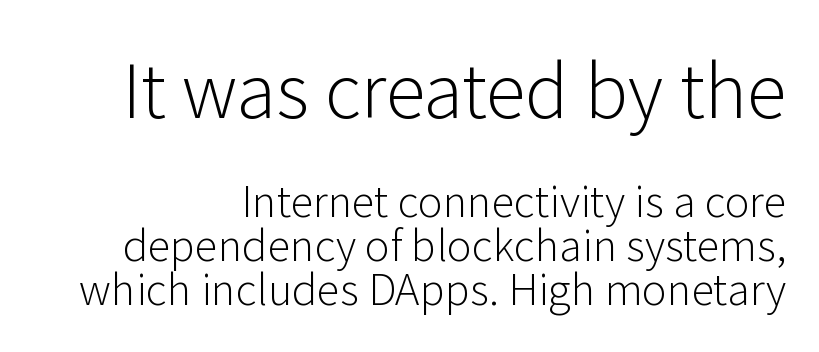
Stems and bowls with no extra thickness — not bold. Regarding leading, the lines here are crowded together. Check under the words: just untouched page. Looks like regular typesetting: each glyph gets only the width it needs.
